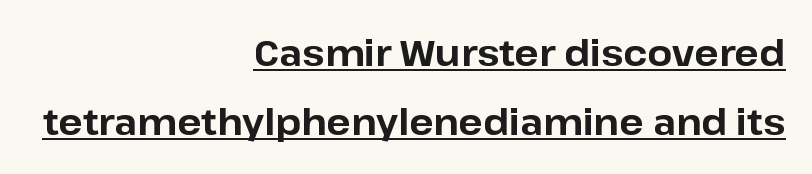
Q: Is the text bold? A: Yes.
Q: Is the text italic (slanted)? A: No, it is upright.
Q: Is the typeface a serif or a sans-serif typeface? A: Sans-serif.
Q: Is the text underlined? A: Yes.
Q: How is the paragraph aligned? A: Right-aligned.
Q: Is the spacing between letters normal or unusually wide? A: Normal.
Q: Is the spacing between lines tight, normal or loose? A: Loose.
Q: Width (condensed, normal, or wide)? A: Normal.
Q: Stroke contrast? A: Low.
Q: x-height? A: Medium.
Q: Monospaced? A: No.
